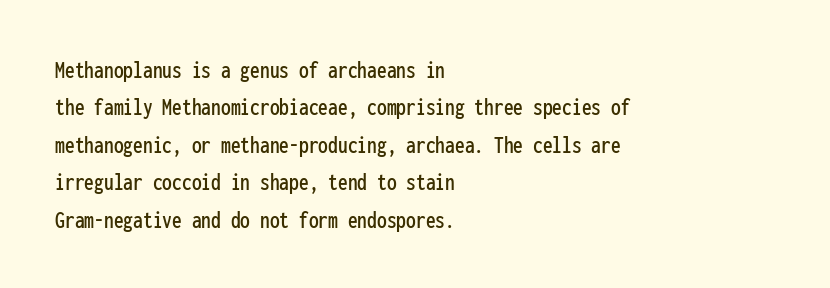
{"italic": "no", "underline": "no", "align": "left", "line_spacing": "normal", "line_spacing_ratio": 1.44, "letter_spacing": "normal", "letter_spacing_em": 0.0, "glyph_px": 26}
